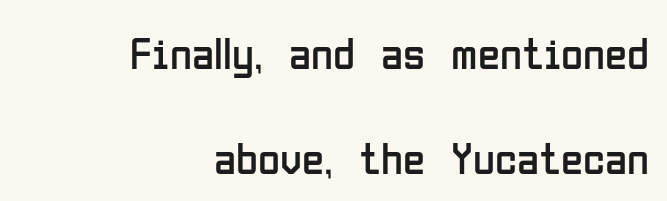
{"serif": "no", "italic": "no", "bold": "no", "weight": "regular", "width": "condensed", "stroke_contrast": "low", "x_height": "medium", "monospaced": "no", "underline": "no", "align": "right", "line_spacing": "loose", "line_spacing_ratio": 2.33, "letter_spacing": "normal", "letter_spacing_em": 0.0, "glyph_px": 45}
